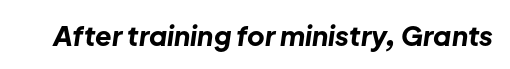
Notice how the stems are inclined rather than vertical — that's the hallmark of italics. Anything drawn beneath the words? Only blank space. The line texture is even and compact thanks to regular tracking. Students, this is bold: see how much ink each stroke carries.
